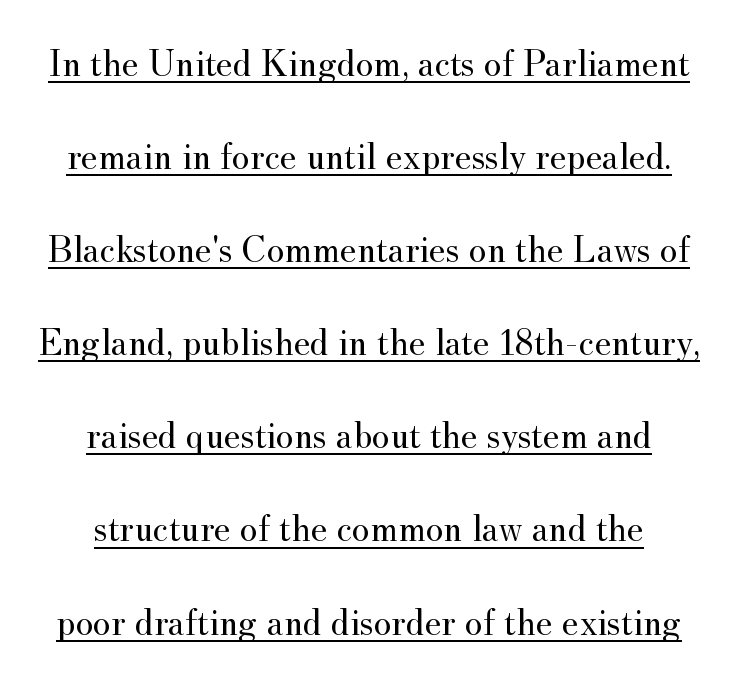
{"serif": "yes", "italic": "no", "bold": "no", "weight": "regular", "width": "normal", "stroke_contrast": "medium", "x_height": "small", "monospaced": "no", "underline": "yes", "line_spacing": "loose", "line_spacing_ratio": 2.45, "letter_spacing": "normal", "letter_spacing_em": 0.0, "glyph_px": 38}
